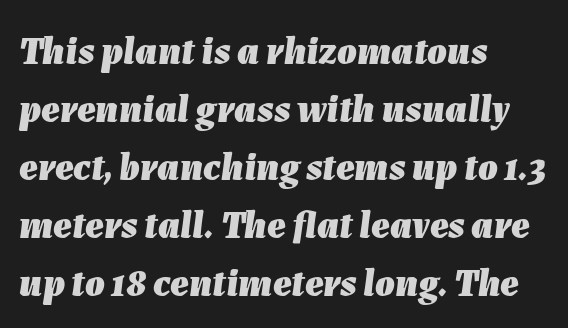
Q: Is the text bold? A: Yes.
Q: Is the text italic (slanted)? A: Yes, it leans right by about 7 degrees.
Q: Is the text underlined? A: No.
Q: How is the paragraph aligned? A: Left-aligned.
Q: Is the spacing between letters normal or unusually wide? A: Normal.
Q: Is the spacing between lines tight, normal or loose? A: Normal.
Q: Width (condensed, normal, or wide)? A: Normal.
Q: Stroke contrast? A: Low.
Q: x-height? A: Medium.
Q: Monospaced? A: No.
